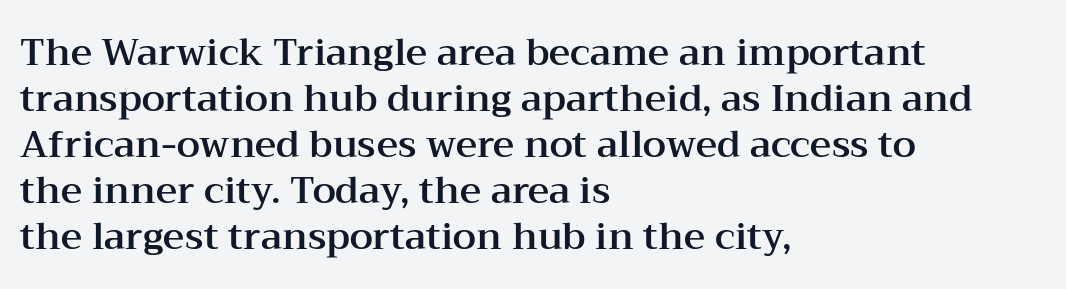
The image shows 37 px wide serif type, upright; set left-aligned, line spacing 1.24x, normal letter spacing, not underlined; medium stroke contrast and a medium x-height.
